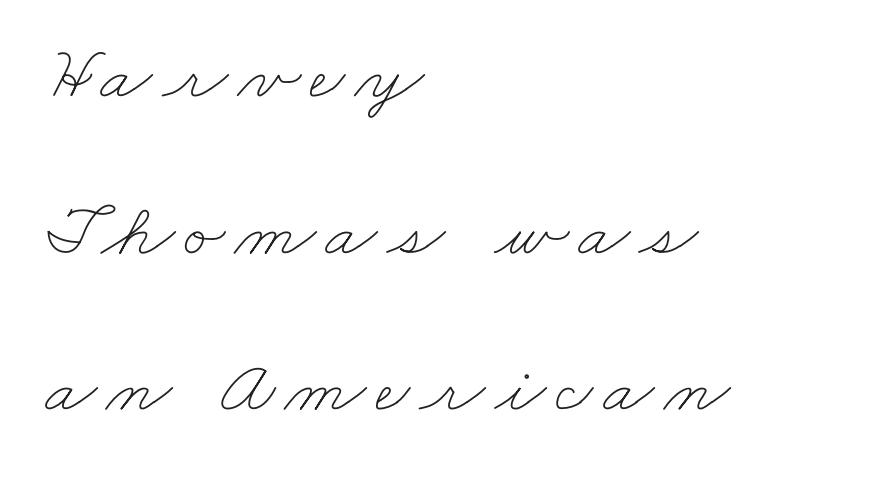
{"bold": "no", "weight": "thin", "width": "wide", "stroke_contrast": "low", "x_height": "small", "monospaced": "no", "underline": "no", "align": "left", "line_spacing": "loose", "line_spacing_ratio": 2.06, "glyph_px": 76}
